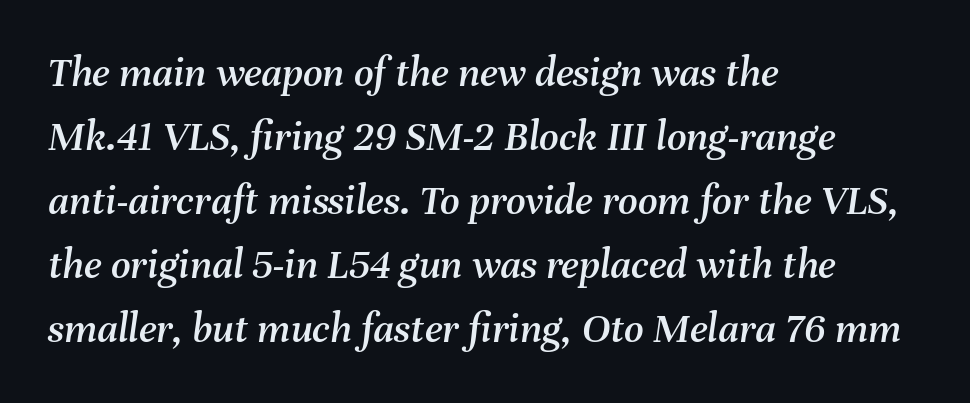
{"italic": "yes", "lean": "right", "slant_degrees": 8, "width": "normal", "stroke_contrast": "medium", "x_height": "medium", "monospaced": "no", "underline": "no", "align": "left", "line_spacing": "normal", "line_spacing_ratio": 1.49, "letter_spacing": "normal", "letter_spacing_em": 0.0, "glyph_px": 43}
